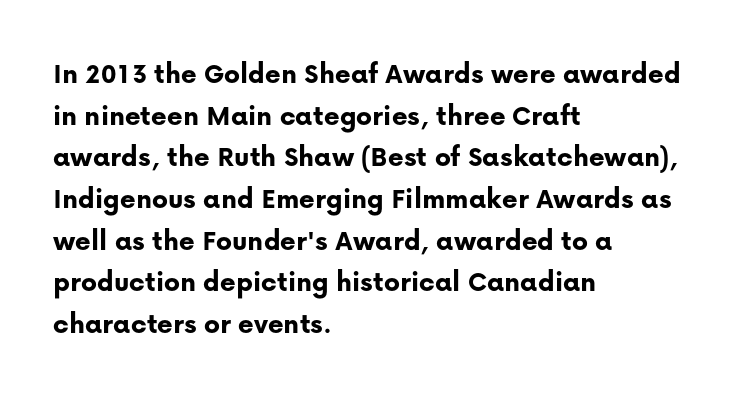
{"serif": "no", "italic": "no", "bold": "yes", "weight": "bold", "width": "normal", "stroke_contrast": "low", "x_height": "medium", "monospaced": "no", "underline": "no", "align": "left", "line_spacing": "normal", "line_spacing_ratio": 1.39, "letter_spacing": "normal", "letter_spacing_em": 0.0, "glyph_px": 30}
